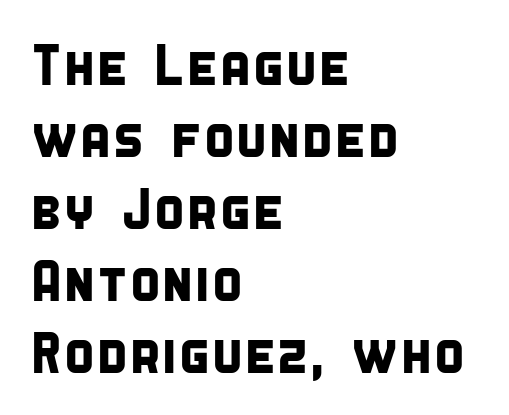
{"serif": "no", "width": "condensed", "stroke_contrast": "low", "x_height": "large", "monospaced": "no", "underline": "no", "align": "left", "line_spacing_ratio": 1.24, "letter_spacing": "normal", "letter_spacing_em": 0.0, "glyph_px": 58}
